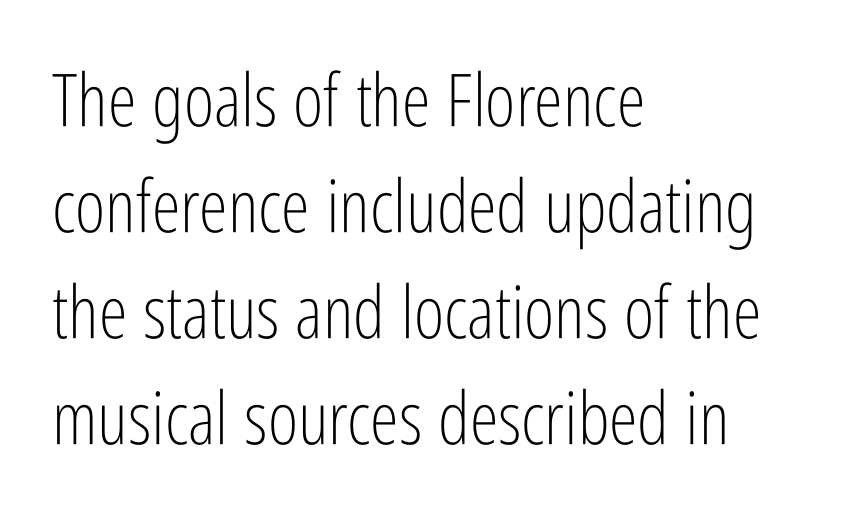
The image shows 73 px light, condensed sans-serif type, upright; set left-aligned, normal line spacing (1.45x), normal letter spacing, not underlined; low stroke contrast and a medium x-height.
